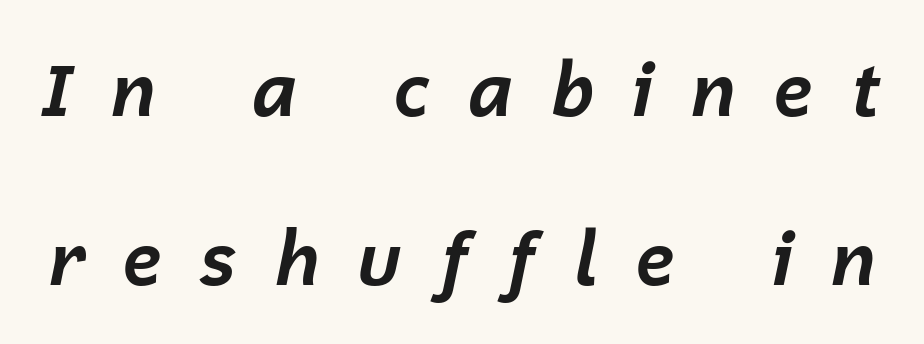
This sample trades compactness for vertical openness between lines. These words are printed bold, with thick strokes throughout. Slanted lettering throughout. Each letter keeps its own natural width here, so spacing adapts to shape.
